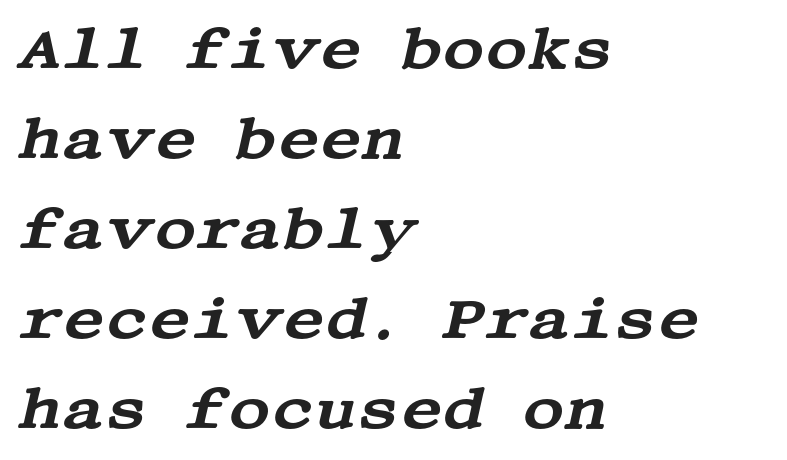
Q: Is the text italic (slanted)? A: Yes, it leans right by about 13 degrees.
Q: Is the typeface a serif or a sans-serif typeface? A: Serif.
Q: Is the text underlined? A: No.
Q: How is the paragraph aligned? A: Left-aligned.
Q: Is the spacing between letters normal or unusually wide? A: Normal.
Q: Is the spacing between lines tight, normal or loose? A: Normal.
Q: Width (condensed, normal, or wide)? A: Wide.
Q: Stroke contrast? A: Medium.
Q: x-height? A: Large.
